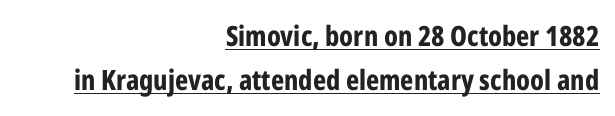
The rendering keeps characters at their native spacing. In terms of leading, this rendering sits right in the middle. The characters display no serif detailing; their extremities are plain. What weight is shown? A full bold with thick strokes. Looks like regular typesetting: each glyph gets only the width it needs. These lines are set flush right with a ragged left edge.
